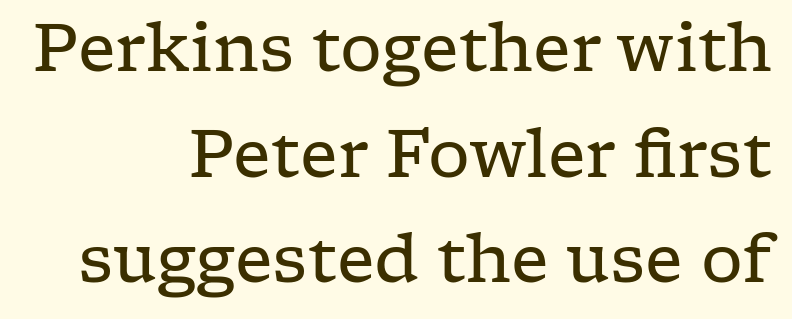
{"serif": "yes", "italic": "no", "bold": "no", "weight": "regular", "width": "wide", "stroke_contrast": "low", "x_height": "medium", "monospaced": "no", "underline": "no", "align": "right", "line_spacing": "normal", "line_spacing_ratio": 1.6, "letter_spacing": "normal", "letter_spacing_em": 0.0, "glyph_px": 66}
